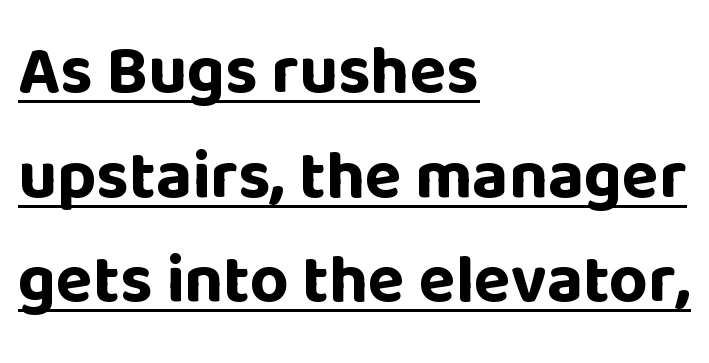
{"serif": "no", "italic": "no", "bold": "yes", "weight": "bold", "width": "normal", "stroke_contrast": "low", "x_height": "large", "monospaced": "no", "underline": "yes", "align": "left", "line_spacing": "normal", "line_spacing_ratio": 1.54, "letter_spacing": "normal", "letter_spacing_em": 0.0, "glyph_px": 68}
